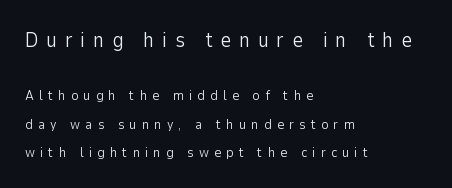
{"italic": "no", "bold": "no", "underline": "no", "align": "left", "line_spacing": "loose", "line_spacing_ratio": 2.05, "letter_spacing": "wide", "letter_spacing_em": 0.36, "larger_block": "first", "size_ratio": 1.5, "glyph_px": 21}
